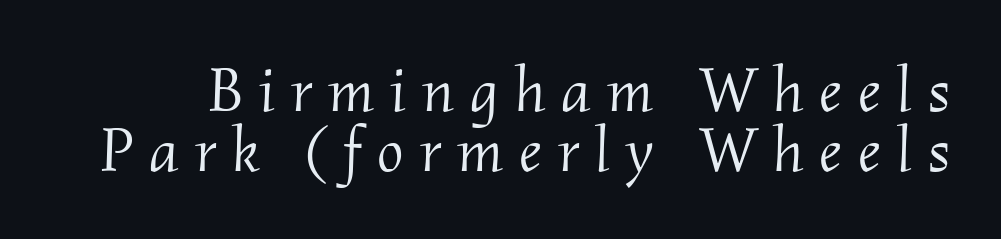
{"serif": "yes", "italic": "yes", "lean": "right", "slant_degrees": 2, "bold": "no", "weight": "light", "width": "normal", "stroke_contrast": "medium", "x_height": "small", "monospaced": "no", "underline": "no", "line_spacing": "tight", "line_spacing_ratio": 0.95, "letter_spacing": "wide", "letter_spacing_em": 0.25, "glyph_px": 63}
